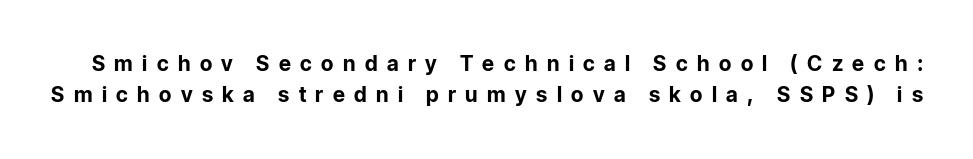
Q: Is the text bold? A: Yes.
Q: Is the text italic (slanted)? A: No, it is upright.
Q: Is the text underlined? A: No.
Q: Is the spacing between letters normal or unusually wide? A: Unusually wide.
Q: Is the spacing between lines tight, normal or loose? A: Normal.
